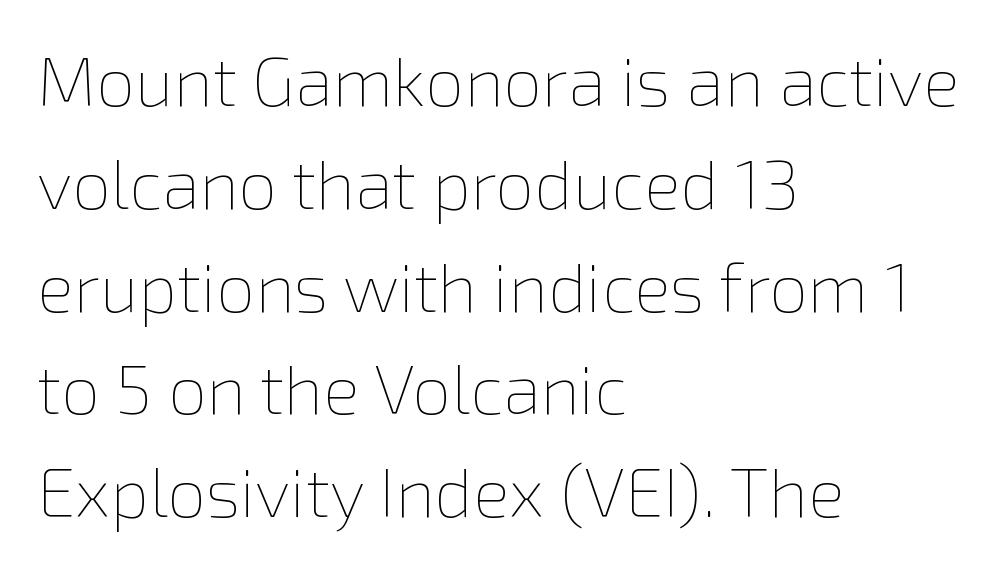
The image shows 69 px thin type, upright; set left-aligned, normal line spacing (1.49x), normal letter spacing, not underlined; a medium x-height.
